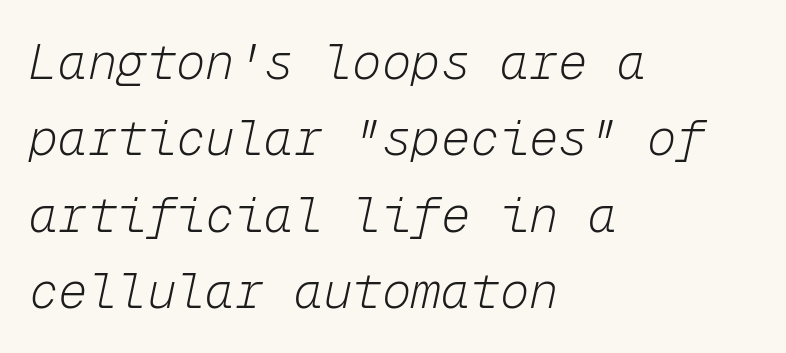
The font's italic variant was chosen for this text. The face used here is rendered with its standard letterfit. Evenly set lines give the paragraph a standard silhouette. This sample has the even, mechanical cadence of fixed-width lettering.
